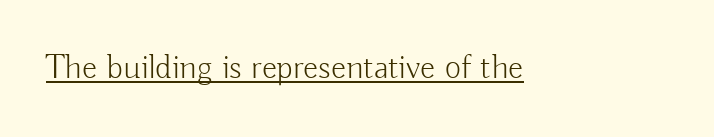
Caption: face not bold, strokes unweighted. Varying glyph widths throughout — classic text-font behaviour. This sample uses an upright cut, with every glyph sitting square on the baseline. These lines keep a tight, regular rhythm from letter to letter.
